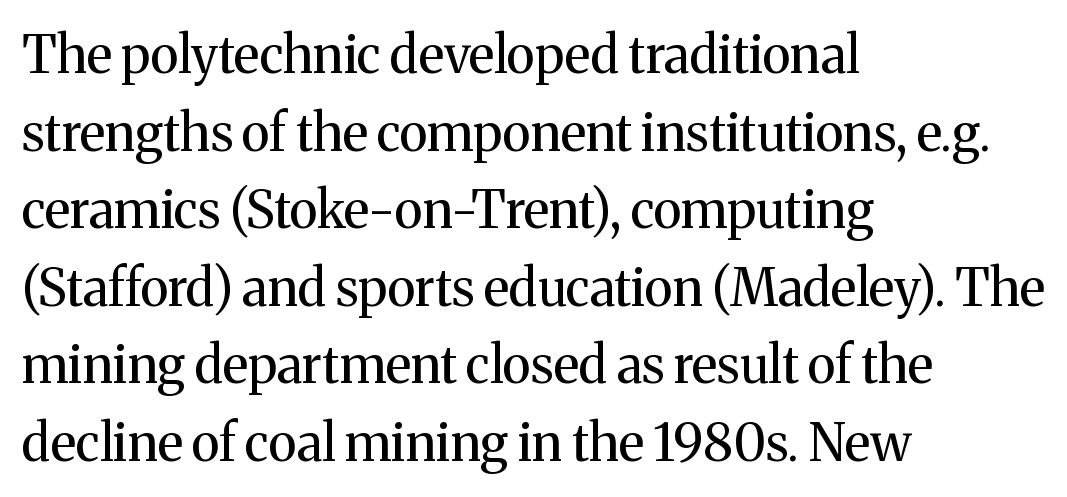
{"serif": "yes", "italic": "no", "bold": "no", "weight": "regular", "width": "normal", "stroke_contrast": "medium", "x_height": "medium", "monospaced": "no", "underline": "no", "align": "left", "line_spacing": "normal", "line_spacing_ratio": 1.52, "letter_spacing": "normal", "letter_spacing_em": 0.0, "glyph_px": 51}
